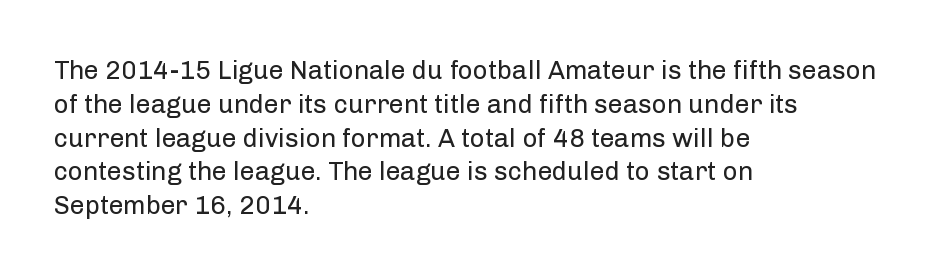
The image shows 26 px text type, upright; set left-aligned, normal line spacing (1.3x), normal letter spacing, not underlined.
